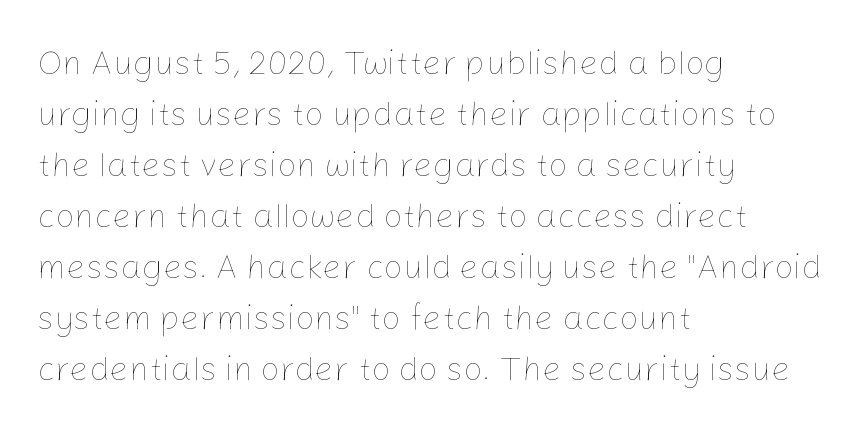
Is this a fixed-width face? No — the glyphs have proportional, varying widths. No word sits above an underline. A roman cut, with each character standing at attention. On a weight scale, this lands at 450 or below. The passage shown has conventional tracking throughout.
